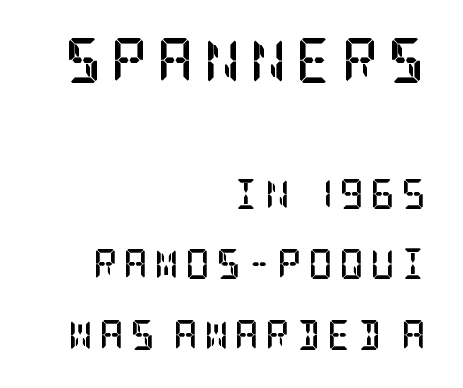
The designer gave the opening block more size than the closing block. The letterforms stand isolated, each surrounded by extra space. Nope, not italic — everything's standing straight. The passage shown is not underscored anywhere. Typographically, this falls in the serif category. This is heavy type, rendered in bold.
